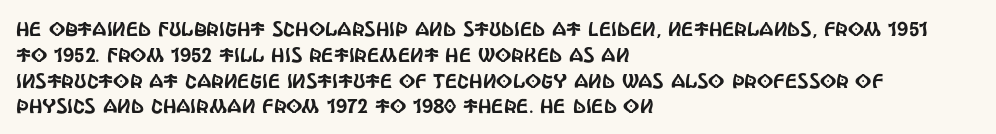
Is there any slant? The stems are plumb. Clear beneath every line of the passage. Nobody touched the tracking dial on this one. Line beginnings align vertically; line endings do not. One glance says typical: line gaps are just what's usual.
